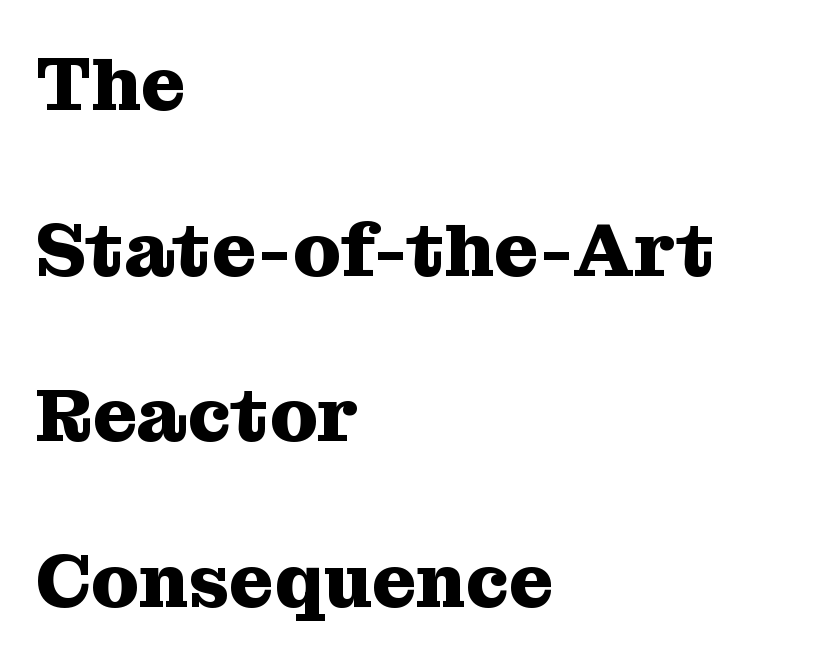
Q: Is the text bold? A: Yes.
Q: Is the text italic (slanted)? A: No, it is upright.
Q: Is the typeface a serif or a sans-serif typeface? A: Serif.
Q: Is the text underlined? A: No.
Q: How is the paragraph aligned? A: Left-aligned.
Q: Is the spacing between letters normal or unusually wide? A: Normal.
Q: Is the spacing between lines tight, normal or loose? A: Loose.
Q: Width (condensed, normal, or wide)? A: Normal.
Q: Stroke contrast? A: Medium.
Q: x-height? A: Medium.
Q: Monospaced? A: No.
